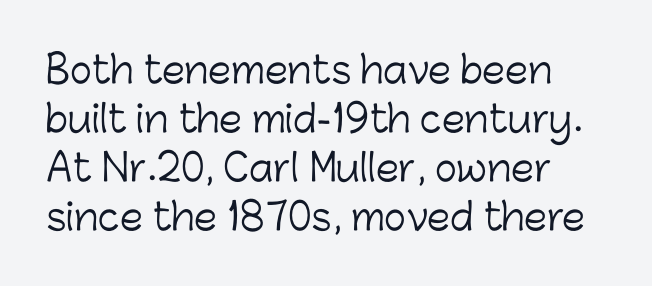
{"serif": "no", "italic": "no", "bold": "no", "weight": "light", "width": "normal", "stroke_contrast": "low", "x_height": "medium", "monospaced": "no", "underline": "no", "line_spacing": "normal", "line_spacing_ratio": 1.32, "letter_spacing": "normal", "letter_spacing_em": 0.0, "glyph_px": 37}
